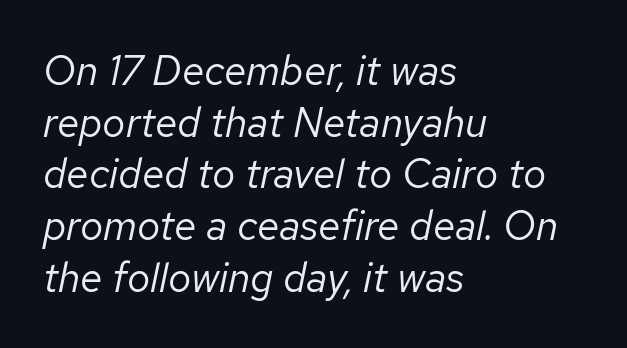
{"italic": "yes", "lean": "right", "slant_degrees": 12, "bold": "no", "weight": "regular", "width": "normal", "stroke_contrast": "low", "x_height": "medium", "monospaced": "no", "underline": "no", "align": "left", "line_spacing": "normal", "line_spacing_ratio": 1.26, "letter_spacing": "normal", "letter_spacing_em": 0.0, "glyph_px": 41}
